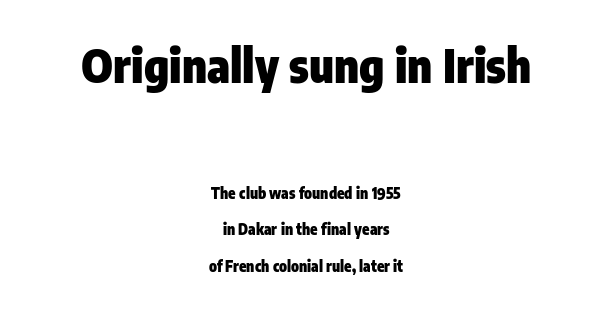
{"serif": "no", "italic": "no", "bold": "yes", "weight": "heavy", "width": "condensed", "stroke_contrast": "low", "x_height": "medium", "monospaced": "no", "underline": "no", "align": "center", "line_spacing": "loose", "line_spacing_ratio": 2.42, "letter_spacing": "normal", "letter_spacing_em": 0.0, "larger_block": "first", "size_ratio": 3.07, "glyph_px": 46}
